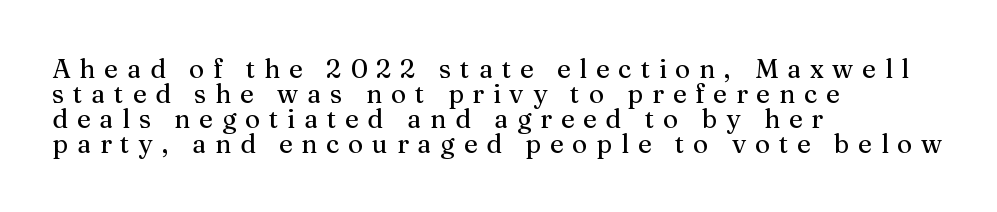
Q: Is the text italic (slanted)? A: No, it is upright.
Q: Is the text underlined? A: No.
Q: How is the paragraph aligned? A: Left-aligned.
Q: Is the spacing between letters normal or unusually wide? A: Unusually wide.
Q: Is the spacing between lines tight, normal or loose? A: Tight.
